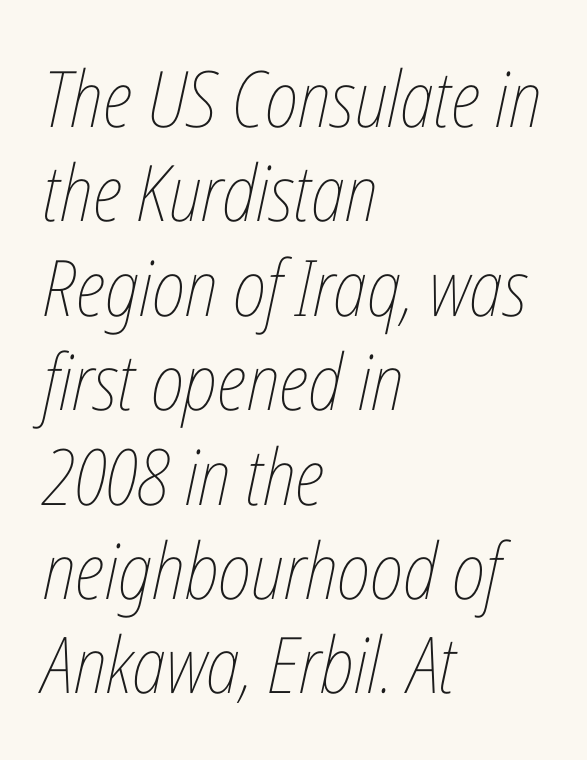
{"italic": "yes", "lean": "right", "slant_degrees": 12, "bold": "no", "weight": "thin", "width": "condensed", "stroke_contrast": "low", "x_height": "medium", "monospaced": "no", "underline": "no", "align": "left", "line_spacing_ratio": 1.21, "letter_spacing": "normal", "letter_spacing_em": 0.0, "glyph_px": 78}
